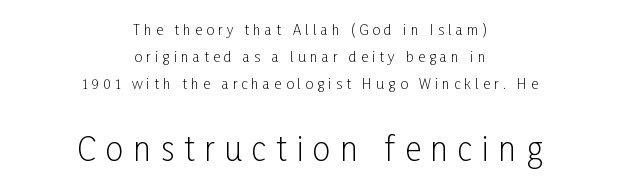
The image shows 32 px light, condensed sans-serif type, upright; set centered, loose line spacing (1.94x), unusually wide letter spacing (+0.3 em), not underlined; the second (bottom) block is 2.29x larger; low stroke contrast and a medium x-height.
